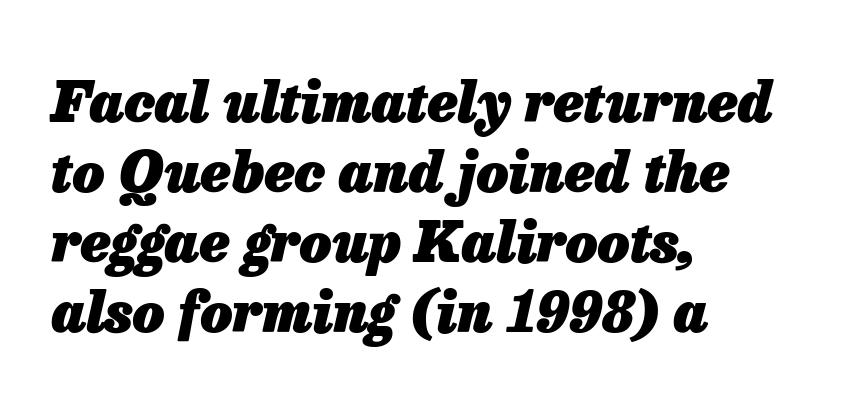
{"italic": "yes", "lean": "right", "slant_degrees": 13, "bold": "yes", "weight": "heavy", "width": "normal", "stroke_contrast": "low", "x_height": "medium", "monospaced": "no", "underline": "no", "align": "left", "line_spacing": "normal", "line_spacing_ratio": 1.25, "letter_spacing": "normal", "letter_spacing_em": 0.0, "glyph_px": 56}
